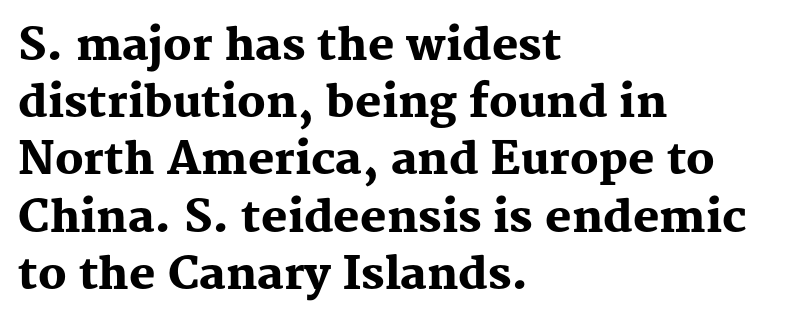
Q: Is the text bold? A: Yes.
Q: Is the text italic (slanted)? A: No, it is upright.
Q: Is the typeface a serif or a sans-serif typeface? A: Serif.
Q: Is the text underlined? A: No.
Q: How is the paragraph aligned? A: Left-aligned.
Q: Is the spacing between letters normal or unusually wide? A: Normal.
Q: Is the spacing between lines tight, normal or loose? A: Normal.
Q: Width (condensed, normal, or wide)? A: Normal.
Q: Stroke contrast? A: Medium.
Q: x-height? A: Medium.
Q: Monospaced? A: No.
